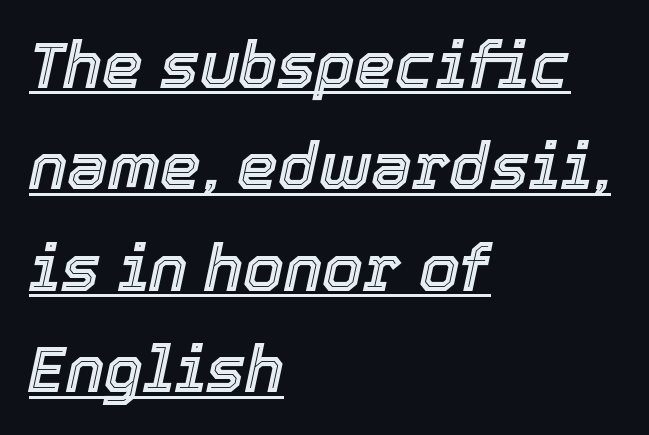
One-word summary of the alignment: left. Inter-character spacing is left at the font's built-in metrics. Note the varied advance widths — an 'i' is clearly narrower than an 'm'. Regarding leading, the lines here are spaced in the standard way. You can see a thin bar hugging the bottom of the glyphs. You can tell it's italic because the verticals aren't actually vertical.
